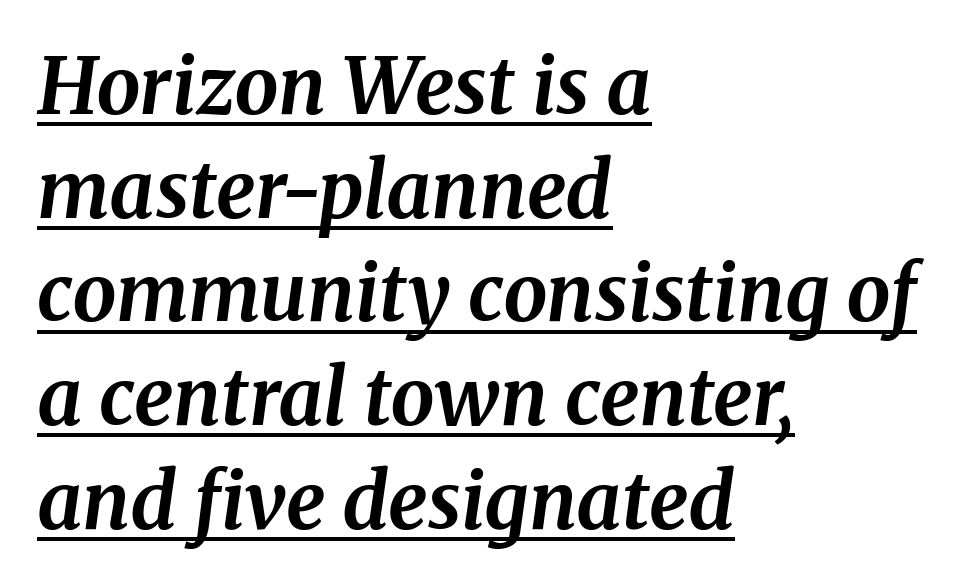
Each new line begins a customary step beneath the previous one. Examine the stroke ends and you'll spot serifs. A baseline rule has been typeset under these characters. These lines stack with their left ends in a neat column.
